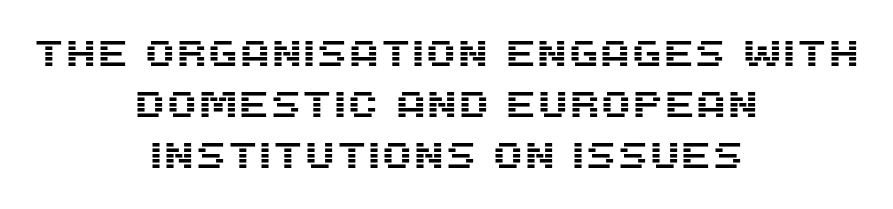
{"serif": "no", "italic": "no", "width": "normal", "stroke_contrast": "medium", "x_height": "large", "monospaced": "no", "underline": "no", "align": "center", "line_spacing": "normal", "line_spacing_ratio": 1.42, "letter_spacing": "normal", "letter_spacing_em": 0.0, "glyph_px": 36}
